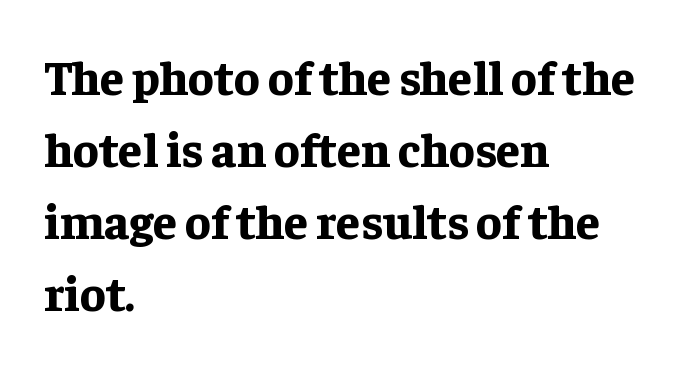
Q: Is the text bold? A: Yes.
Q: Is the text italic (slanted)? A: No, it is upright.
Q: Is the typeface a serif or a sans-serif typeface? A: Serif.
Q: Is the text underlined? A: No.
Q: How is the paragraph aligned? A: Left-aligned.
Q: Is the spacing between letters normal or unusually wide? A: Normal.
Q: Is the spacing between lines tight, normal or loose? A: Normal.
Q: Width (condensed, normal, or wide)? A: Normal.
Q: Stroke contrast? A: Low.
Q: x-height? A: Medium.
Q: Monospaced? A: No.
